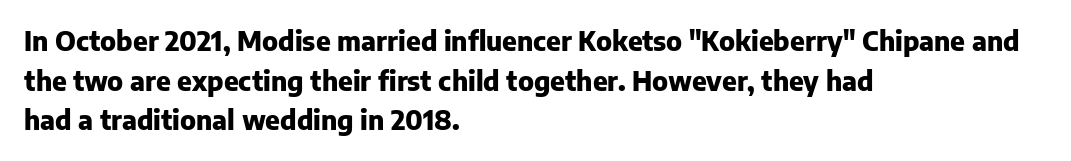
The image shows 26 px bold type, upright; set left-aligned, normal line spacing (1.52x), normal letter spacing, not underlined.
